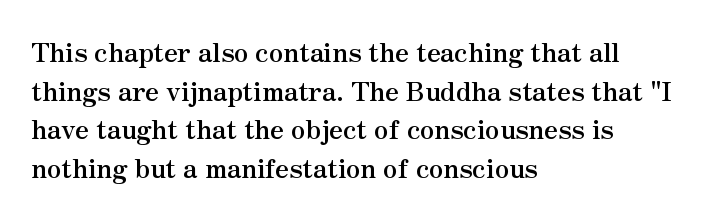
Q: Is the text bold? A: Yes.
Q: Is the text italic (slanted)? A: No, it is upright.
Q: Is the text underlined? A: No.
Q: How is the paragraph aligned? A: Left-aligned.
Q: Is the spacing between letters normal or unusually wide? A: Normal.
Q: Is the spacing between lines tight, normal or loose? A: Normal.
